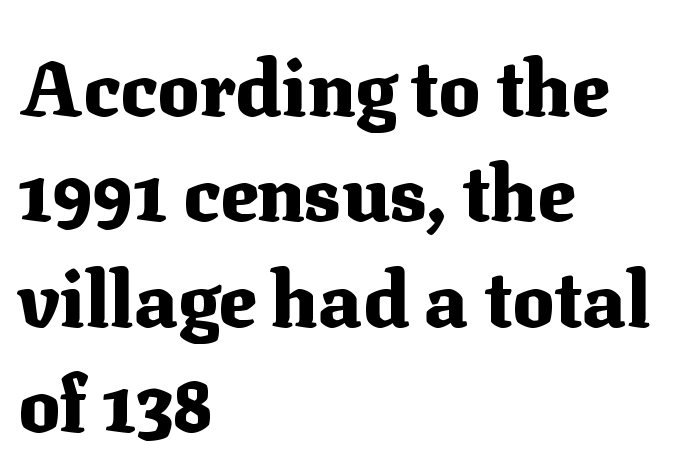
Q: Is the text bold? A: Yes.
Q: Is the text italic (slanted)? A: No, it is upright.
Q: Is the typeface a serif or a sans-serif typeface? A: Serif.
Q: Is the text underlined? A: No.
Q: How is the paragraph aligned? A: Left-aligned.
Q: Is the spacing between letters normal or unusually wide? A: Normal.
Q: Is the spacing between lines tight, normal or loose? A: Normal.
Q: Width (condensed, normal, or wide)? A: Normal.
Q: Stroke contrast? A: Medium.
Q: x-height? A: Medium.
Q: Monospaced? A: No.
